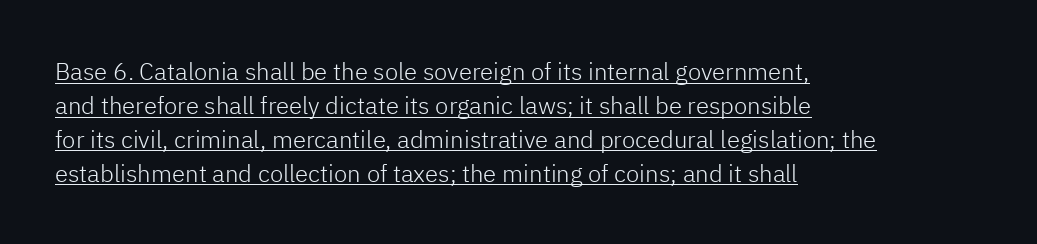
The image shows 24 px text type, upright; set left-aligned, normal line spacing (1.41x), normal letter spacing, underlined.
